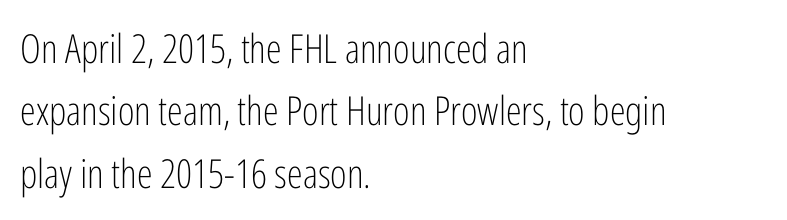
The image shows 40 px light, condensed sans-serif type, upright; set left-aligned, normal line spacing (1.56x), normal letter spacing, not underlined; low stroke contrast and a medium x-height.
